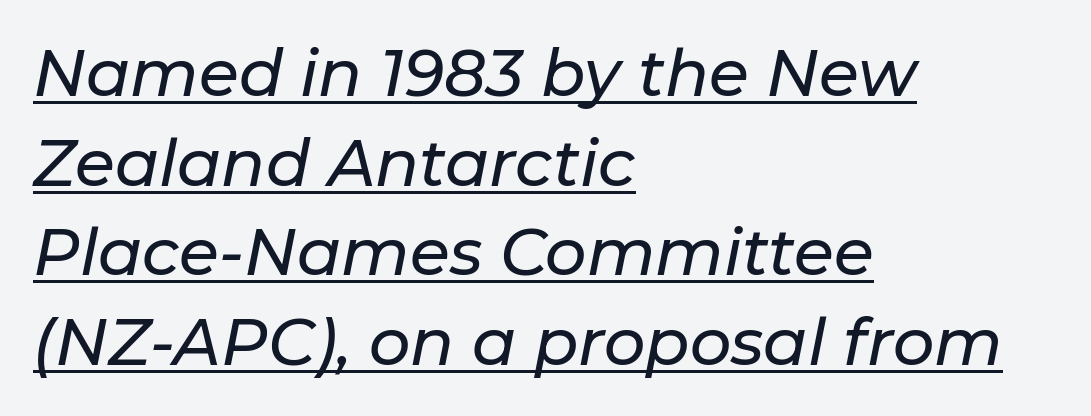
Q: Is the text italic (slanted)? A: Yes, it leans right by about 11 degrees.
Q: Is the text underlined? A: Yes.
Q: How is the paragraph aligned? A: Left-aligned.
Q: Is the spacing between letters normal or unusually wide? A: Normal.
Q: Is the spacing between lines tight, normal or loose? A: Normal.
Q: Width (condensed, normal, or wide)? A: Normal.
Q: Stroke contrast? A: Low.
Q: x-height? A: Medium.
Q: Monospaced? A: No.
